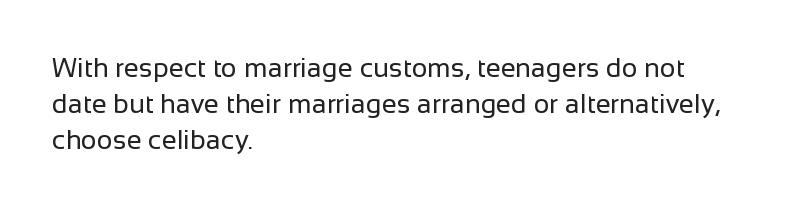
The image shows 27 px text type, upright; set left-aligned, normal line spacing (1.34x), normal letter spacing, not underlined.
